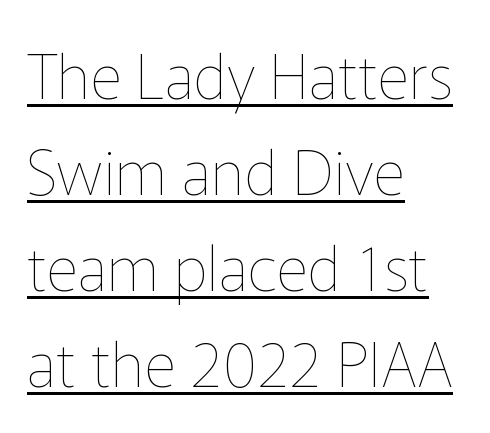
The image shows 62 px thin type, upright; set left-aligned, normal line spacing (1.55x), normal letter spacing, underlined; low stroke contrast and a medium x-height.
